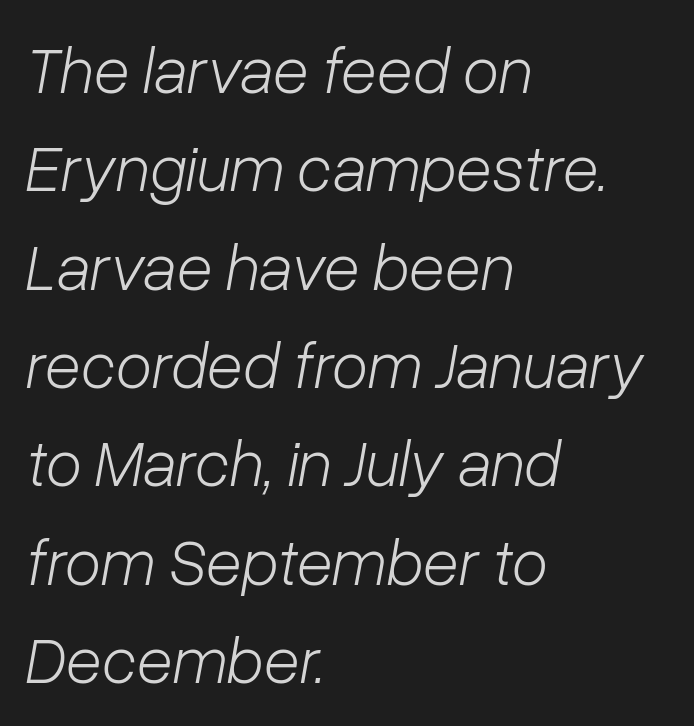
The image shows 66 px light type, italic (leaning right); set left-aligned, normal line spacing (1.49x), normal letter spacing, not underlined; low stroke contrast and a medium x-height.
